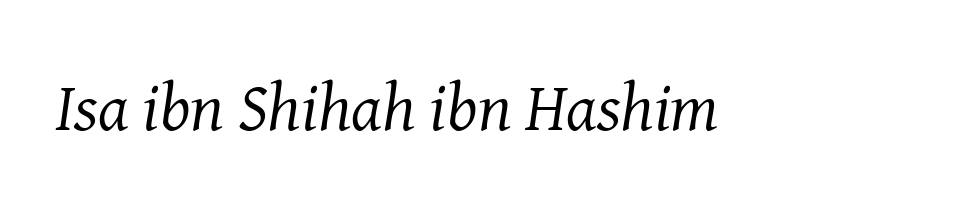
{"serif": "yes", "italic": "yes", "lean": "right", "slant_degrees": 8, "bold": "no", "weight": "regular", "width": "normal", "stroke_contrast": "medium", "x_height": "medium", "monospaced": "no", "underline": "no", "letter_spacing": "normal", "letter_spacing_em": 0.0, "glyph_px": 68}
